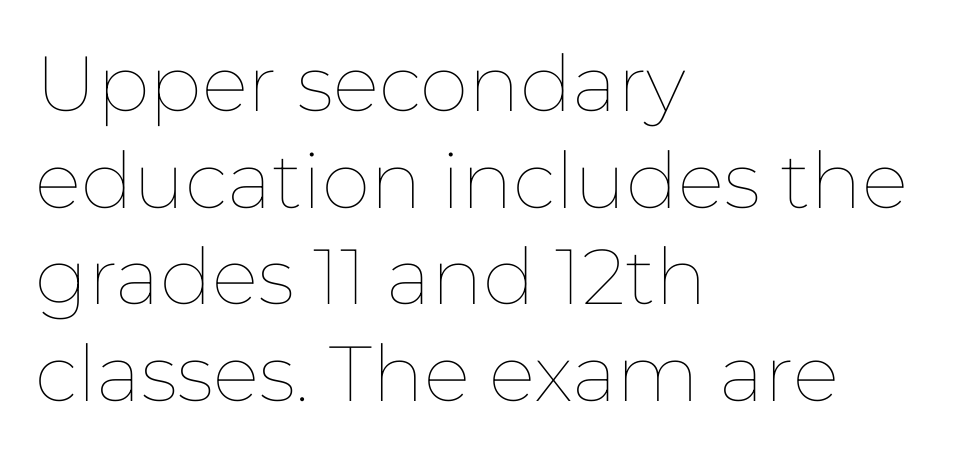
{"italic": "no", "bold": "no", "weight": "thin", "width": "normal", "stroke_contrast": "low", "x_height": "medium", "monospaced": "no", "underline": "no", "align": "left", "line_spacing_ratio": 1.24, "letter_spacing": "normal", "letter_spacing_em": 0.0, "glyph_px": 78}
